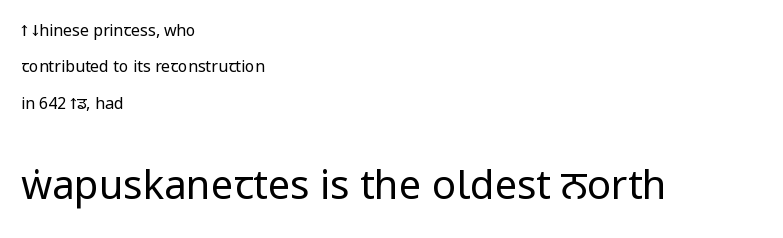
Q: Is the text bold? A: No.
Q: Is the text italic (slanted)? A: No, it is upright.
Q: Is the typeface a serif or a sans-serif typeface? A: Sans-serif.
Q: Is the text underlined? A: No.
Q: How is the paragraph aligned? A: Left-aligned.
Q: Is the spacing between letters normal or unusually wide? A: Normal.
Q: Is the spacing between lines tight, normal or loose? A: Loose.
Q: Which block of text is set in a larger size, the first (top) or the second (bottom)? A: The second (bottom) one.
Q: Width (condensed, normal, or wide)? A: Condensed.
Q: Stroke contrast? A: Low.
Q: x-height? A: Large.
Q: Monospaced? A: No.
